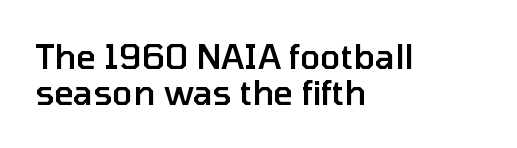
The image shows 34 px semibold sans-serif type, upright; set left-aligned, tight line spacing (1.06x), normal letter spacing, not underlined; low stroke contrast and a medium x-height.
